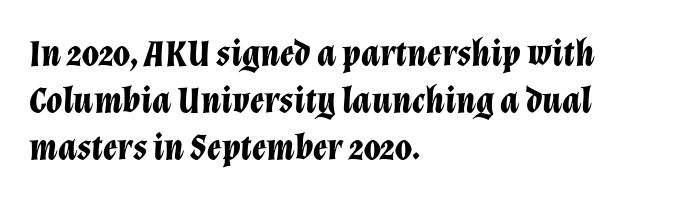
{"italic": "yes", "lean": "right", "slant_degrees": 12, "bold": "yes", "weight": "bold", "width": "normal", "stroke_contrast": "low", "x_height": "medium", "monospaced": "no", "underline": "no", "align": "left", "line_spacing": "normal", "line_spacing_ratio": 1.27, "letter_spacing": "normal", "letter_spacing_em": 0.0, "glyph_px": 37}
